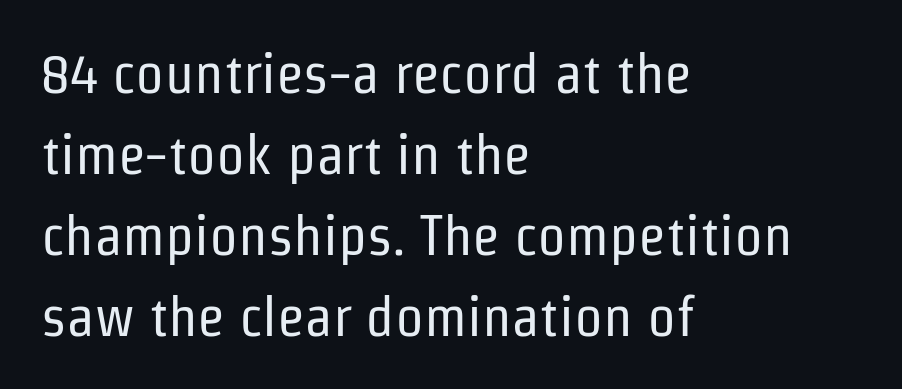
The image shows 57 px regular-weight, condensed sans-serif type, upright; set left-aligned, normal line spacing (1.42x), normal letter spacing, not underlined; low stroke contrast and a medium x-height.
